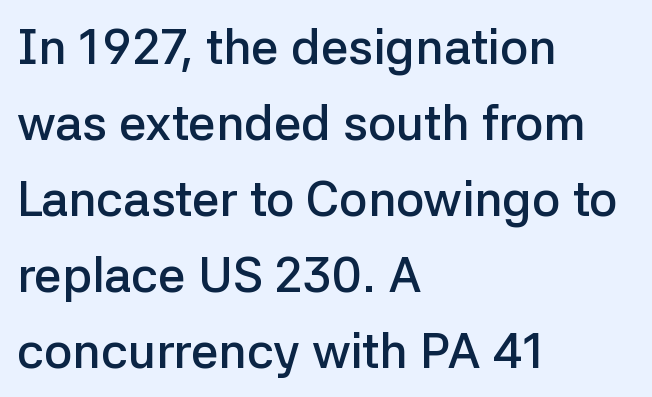
The image shows 49 px semibold sans-serif type, upright; set left-aligned, normal line spacing (1.55x), normal letter spacing, not underlined; low stroke contrast and a medium x-height.
